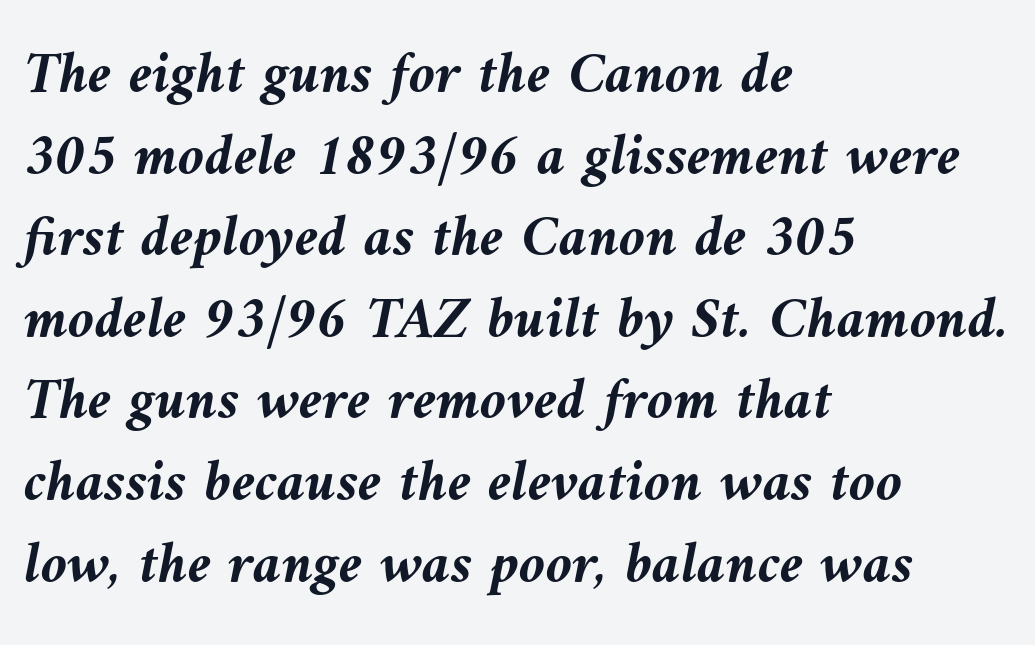
Q: Is the text bold? A: Yes.
Q: Is the text italic (slanted)? A: Yes, it leans left by about 9 degrees.
Q: Is the text underlined? A: No.
Q: How is the paragraph aligned? A: Left-aligned.
Q: Is the spacing between letters normal or unusually wide? A: Normal.
Q: Is the spacing between lines tight, normal or loose? A: Normal.
Q: Width (condensed, normal, or wide)? A: Normal.
Q: Stroke contrast? A: Medium.
Q: x-height? A: Medium.
Q: Monospaced? A: No.
